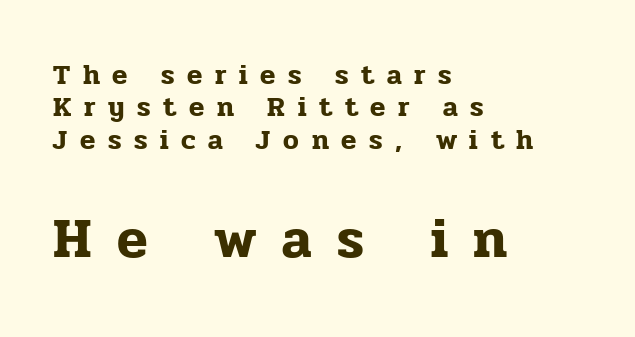
The image shows 56 px serif type, upright; set left-aligned, line spacing 1.16x, unusually wide letter spacing (+0.45 em), not underlined; the second (bottom) block is 2.0x larger; low stroke contrast and a medium x-height.
